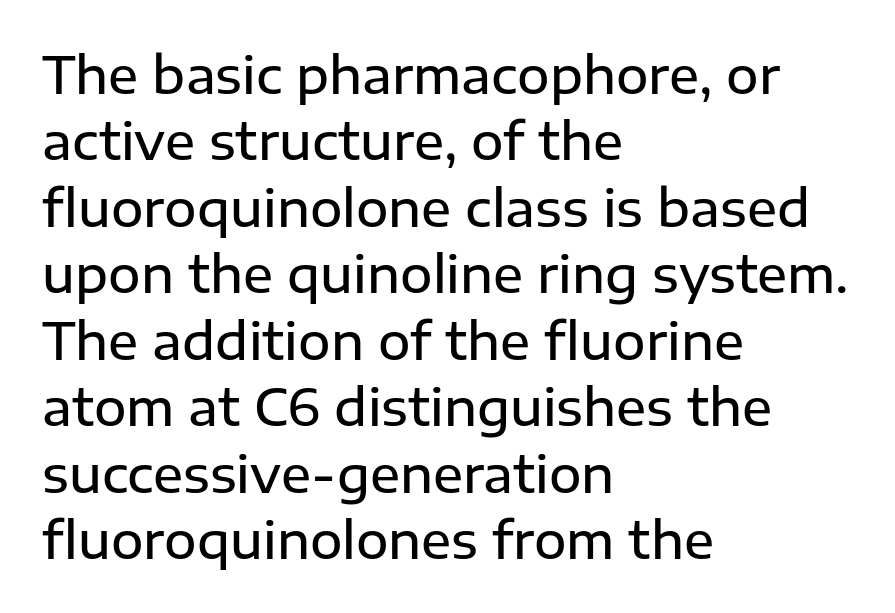
The image shows 50 px semibold sans-serif type, upright; set left-aligned, normal line spacing (1.33x), normal letter spacing, not underlined; low stroke contrast and a medium x-height.
